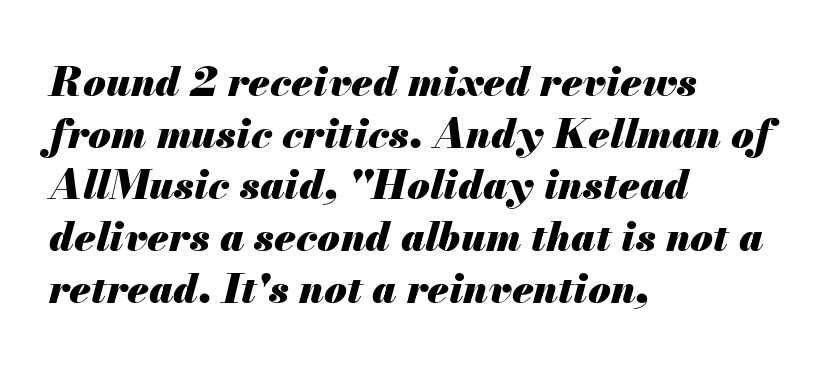
Q: Is the text bold? A: Yes.
Q: Is the text italic (slanted)? A: Yes, it leans right by about 13 degrees.
Q: Is the text underlined? A: No.
Q: How is the paragraph aligned? A: Left-aligned.
Q: Is the spacing between letters normal or unusually wide? A: Normal.
Q: Is the spacing between lines tight, normal or loose? A: Normal.
Q: Width (condensed, normal, or wide)? A: Normal.
Q: Stroke contrast? A: Medium.
Q: x-height? A: Small.
Q: Monospaced? A: No.
